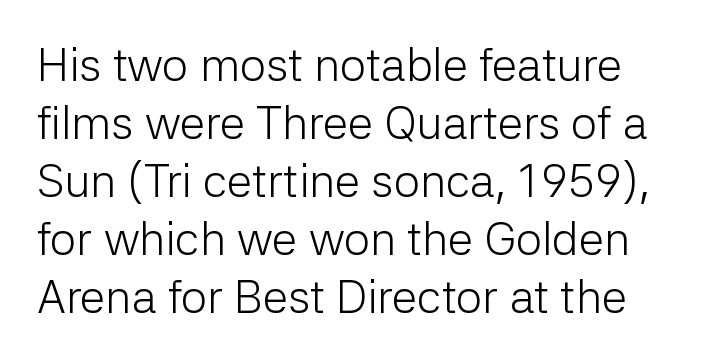
The face looks like a standard text weight, possibly lighter. These lines were composed using upright roman letters. Compared with typical paragraphs, the rows here are spaced about the same. Only glyphs here, with clear space below each row.
